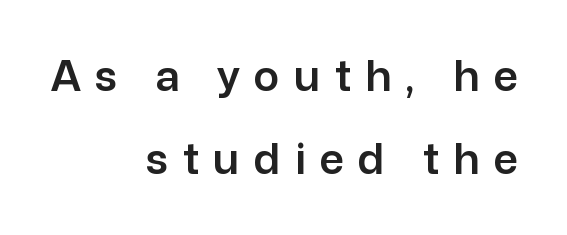
The image shows 43 px sans-serif type, upright; set right-aligned, loose line spacing (1.94x), unusually wide letter spacing (+0.33 em), not underlined; low stroke contrast and a medium x-height.
